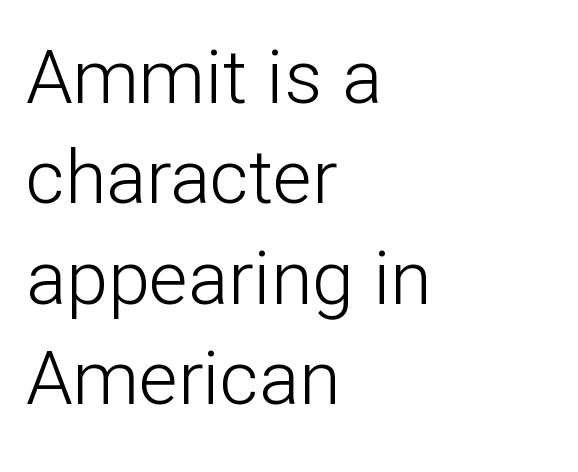
Q: Is the text bold? A: No.
Q: Is the text italic (slanted)? A: No, it is upright.
Q: Is the typeface a serif or a sans-serif typeface? A: Sans-serif.
Q: Is the text underlined? A: No.
Q: How is the paragraph aligned? A: Left-aligned.
Q: Is the spacing between letters normal or unusually wide? A: Normal.
Q: Is the spacing between lines tight, normal or loose? A: Normal.
Q: Width (condensed, normal, or wide)? A: Normal.
Q: Stroke contrast? A: Low.
Q: x-height? A: Medium.
Q: Monospaced? A: No.
